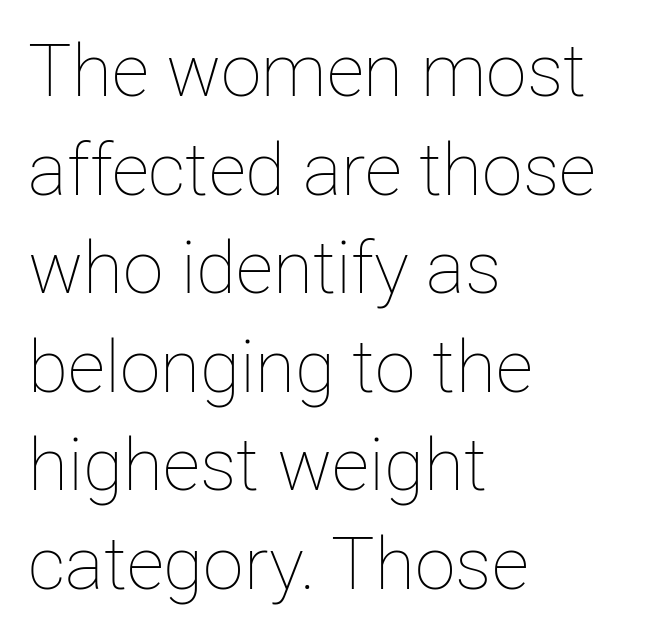
Q: Is the text bold? A: No.
Q: Is the text italic (slanted)? A: No, it is upright.
Q: Is the text underlined? A: No.
Q: How is the paragraph aligned? A: Left-aligned.
Q: Is the spacing between letters normal or unusually wide? A: Normal.
Q: Is the spacing between lines tight, normal or loose? A: Normal.
Q: Width (condensed, normal, or wide)? A: Normal.
Q: Stroke contrast? A: Low.
Q: x-height? A: Medium.
Q: Monospaced? A: No.
